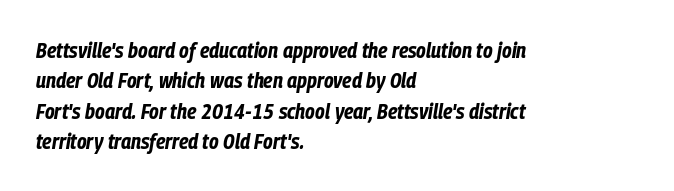
The space directly below the letters is spotless. Students, note that the glyphs here touch the page at normal intervals. The letters are bold, with thick, heavy strokes. The lines in this sample share a left origin and differ only in where they stop. There's an unmistakable incline to the writing here. Normally led — the rows are evenly, conventionally spaced.
